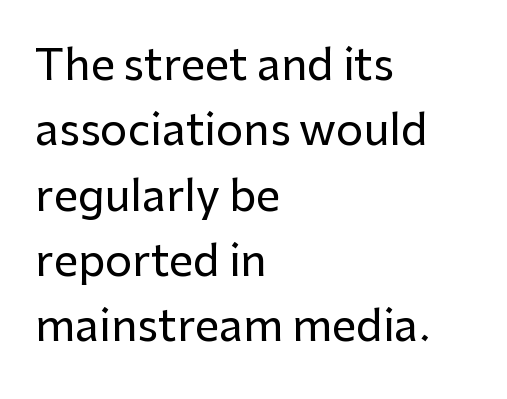
The zone under the glyphs is completely vacant. A typesetter would call this proportional, since set widths differ per character. These lines keep a tight, regular rhythm from letter to letter. Honestly, the row spacing looks completely unremarkable.
